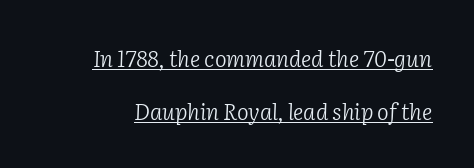
Is the letter spacing exaggerated? No — it looks like the ordinary default. Is the type heavy? It reads as light-to-regular instead. Quick note: underline on. Horizontal bands of white between lines are thick stripes. This is oblique type, the kind used for emphasis or titles.
